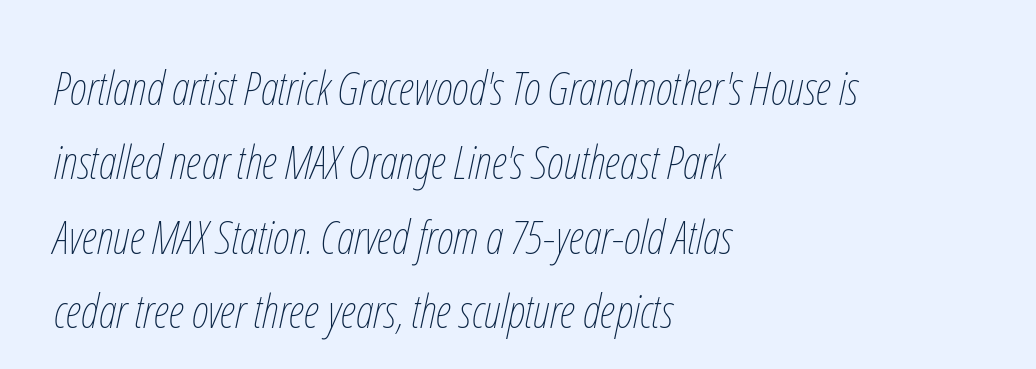
{"italic": "yes", "lean": "right", "slant_degrees": 12, "bold": "no", "weight": "thin", "width": "condensed", "stroke_contrast": "low", "x_height": "medium", "monospaced": "no", "underline": "no", "align": "left", "line_spacing": "normal", "line_spacing_ratio": 1.58, "letter_spacing": "normal", "letter_spacing_em": 0.0, "glyph_px": 47}
